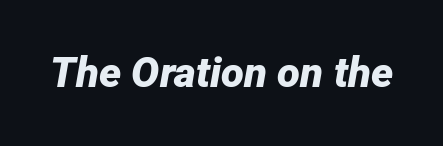
{"italic": "yes", "lean": "right", "slant_degrees": 12, "bold": "yes", "weight": "bold", "width": "normal", "stroke_contrast": "low", "x_height": "medium", "monospaced": "no", "underline": "no", "letter_spacing": "normal", "letter_spacing_em": 0.0, "glyph_px": 42}
